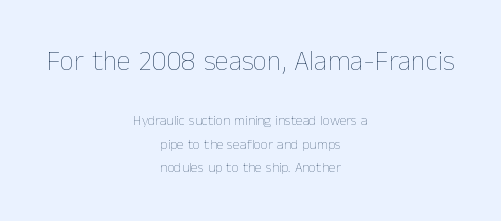
Ink coverage per letter is moderate at most. These lines stack symmetrically, like a column narrowing and widening about its center. The rendering uses a moderate line-height, typical for paragraphs. Only glyphs here, with clear space below each row.
